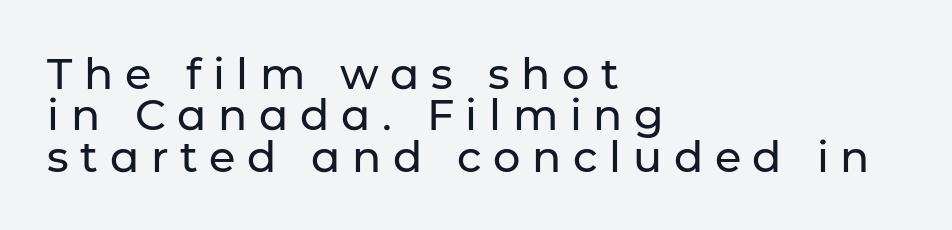
This block would grow much taller if given ordinary leading; it's compressed now. Inter-character spacing is expanded well beyond the font's built-in metrics. The specimen reads as upright at a glance. Which margin do the lines hug? The left one — the right edge is uneven. The specimen omits any rule beneath the text block's lines.
